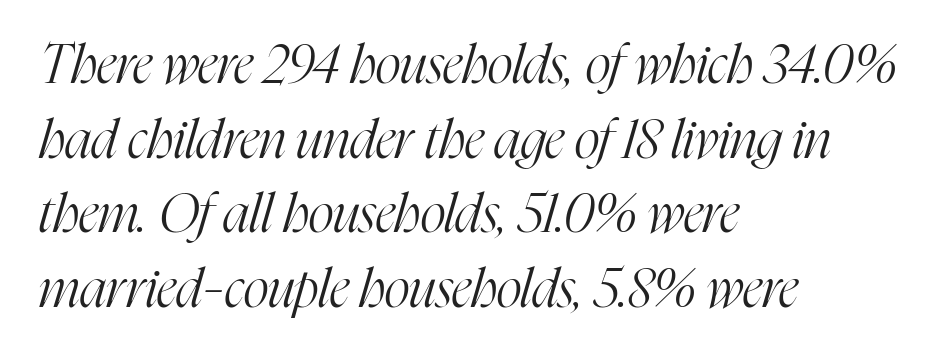
The paragraph has a hard left edge and a soft right edge. You could call the tracking neutral — neither tight nor loose. The passage shown is typeset with a serif family. The face looks like a standard text weight, possibly lighter. Every character sits at an angle, as italics do. A bare baseline throughout the passage.
